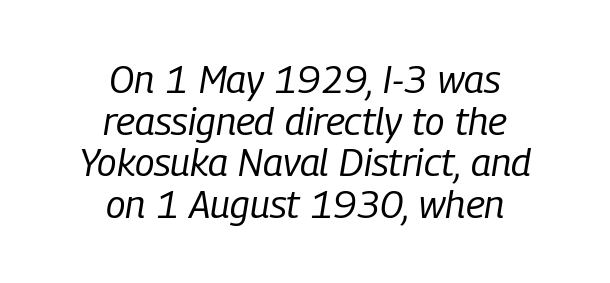
Bare-footed words on every line. These lines stack symmetrically, like a column narrowing and widening about its center. Spacing verdict: proportional, widths tailored to each character. Posture: slanted. Think standard paragraph weight, or any step lighter than that. The rendering keeps characters at their native spacing.
